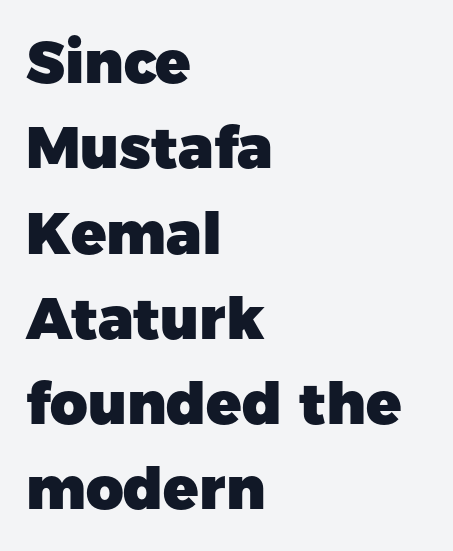
{"serif": "no", "italic": "no", "bold": "yes", "weight": "heavy", "width": "normal", "stroke_contrast": "low", "x_height": "medium", "monospaced": "no", "underline": "no", "align": "left", "line_spacing": "normal", "line_spacing_ratio": 1.47, "letter_spacing": "normal", "letter_spacing_em": 0.0, "glyph_px": 58}
